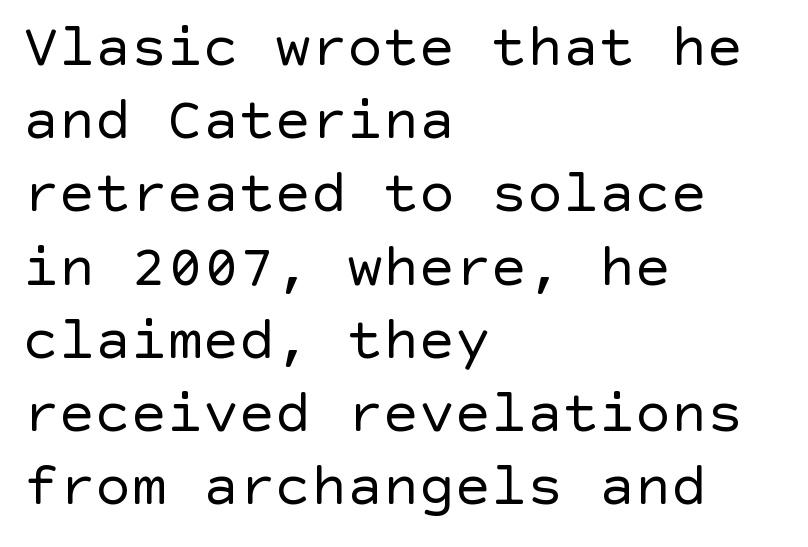
The letterforms sit shoulder to shoulder at normal distance. Observe the absence of serifs on each vertical stroke in this sample. Ordinary non-slanted type is in use. The font sits on the lighter half of the weight spectrum, regular included.
